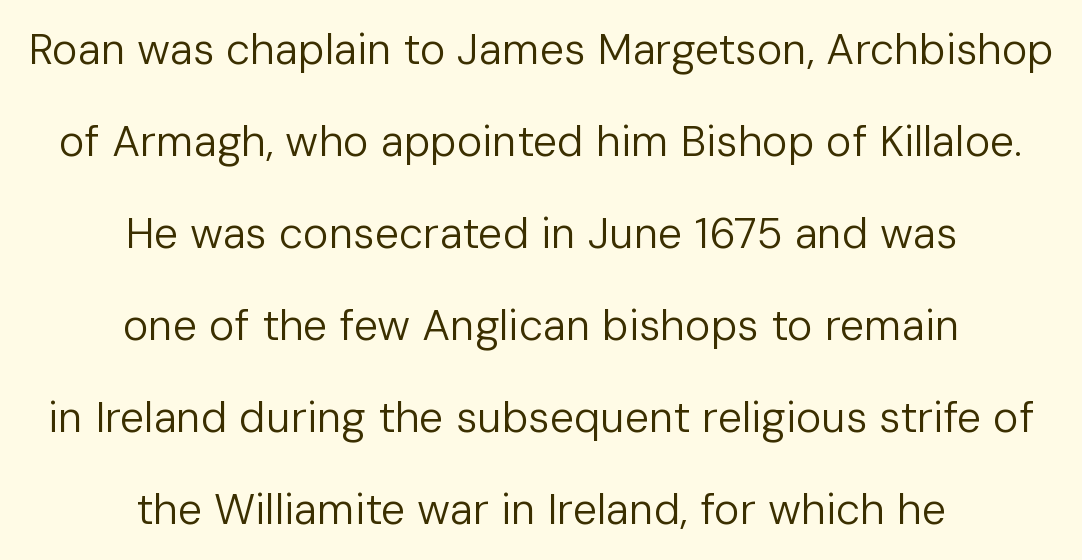
Q: Is the text bold? A: No.
Q: Is the text italic (slanted)? A: No, it is upright.
Q: Is the typeface a serif or a sans-serif typeface? A: Sans-serif.
Q: Is the text underlined? A: No.
Q: How is the paragraph aligned? A: Centered.
Q: Is the spacing between letters normal or unusually wide? A: Normal.
Q: Is the spacing between lines tight, normal or loose? A: Loose.
Q: Width (condensed, normal, or wide)? A: Normal.
Q: Stroke contrast? A: Low.
Q: x-height? A: Medium.
Q: Monospaced? A: No.
